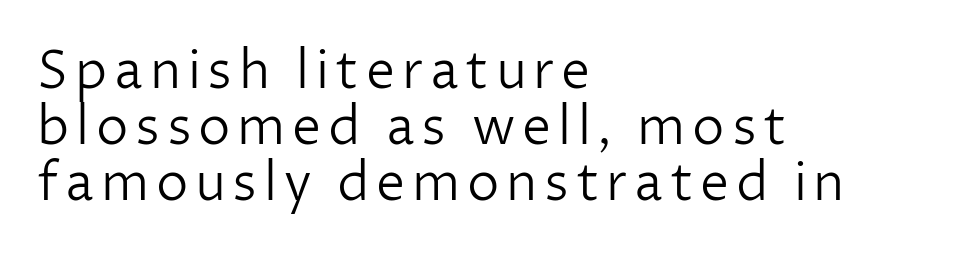
{"serif": "no", "italic": "no", "bold": "no", "weight": "light", "width": "normal", "stroke_contrast": "low", "x_height": "medium", "monospaced": "no", "underline": "no", "align": "left", "line_spacing": "tight", "line_spacing_ratio": 1.08, "glyph_px": 52}
